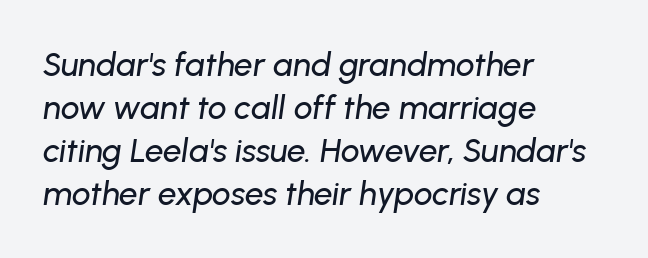
{"italic": "yes", "lean": "right", "slant_degrees": 8, "width": "normal", "stroke_contrast": "low", "x_height": "medium", "monospaced": "no", "underline": "no", "align": "left", "line_spacing": "normal", "line_spacing_ratio": 1.3, "letter_spacing": "normal", "letter_spacing_em": 0.0, "glyph_px": 33}
